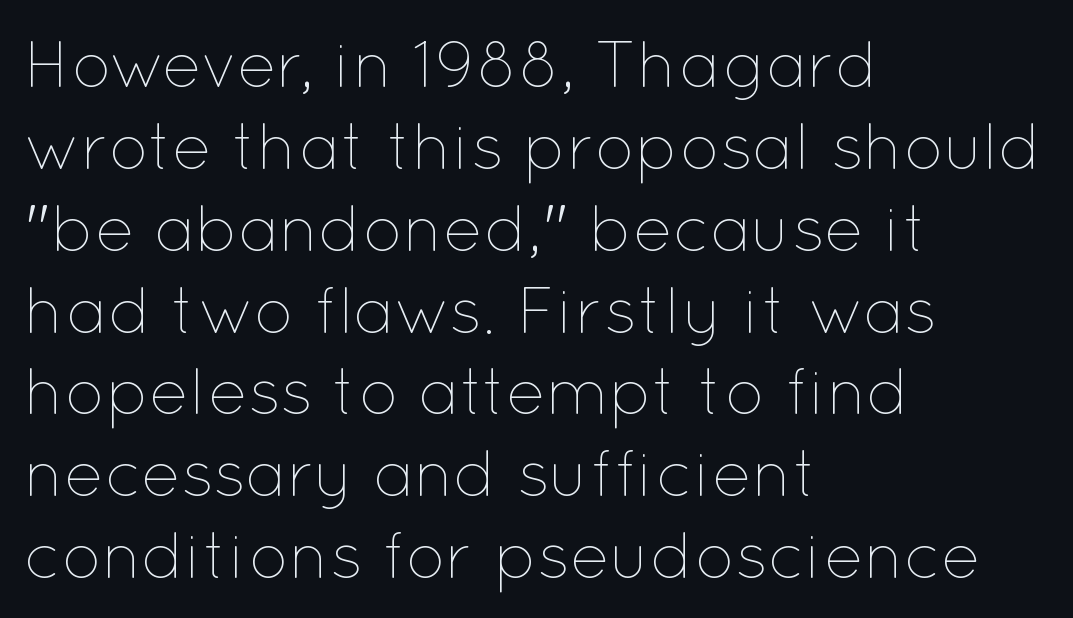
The image shows 66 px thin type, upright; set left-aligned, line spacing 1.24x, normal letter spacing, not underlined; low stroke contrast and a medium x-height.
